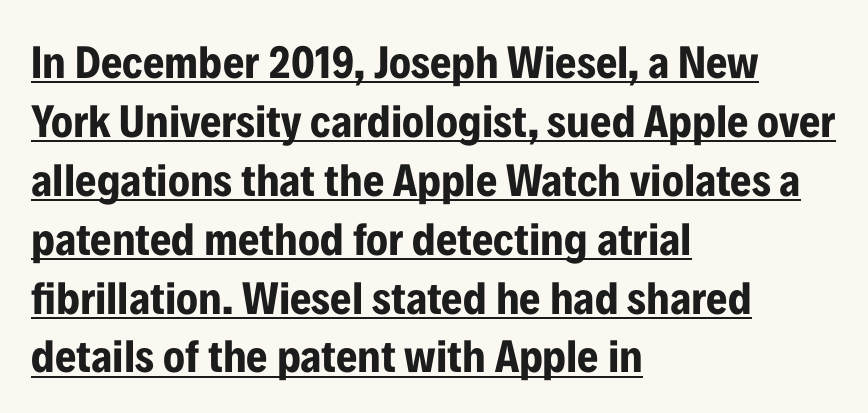
Q: Is the text bold? A: Yes.
Q: Is the text italic (slanted)? A: No, it is upright.
Q: Is the typeface a serif or a sans-serif typeface? A: Sans-serif.
Q: Is the text underlined? A: Yes.
Q: How is the paragraph aligned? A: Left-aligned.
Q: Is the spacing between letters normal or unusually wide? A: Normal.
Q: Is the spacing between lines tight, normal or loose? A: Normal.
Q: Width (condensed, normal, or wide)? A: Condensed.
Q: Stroke contrast? A: Low.
Q: x-height? A: Medium.
Q: Monospaced? A: No.
